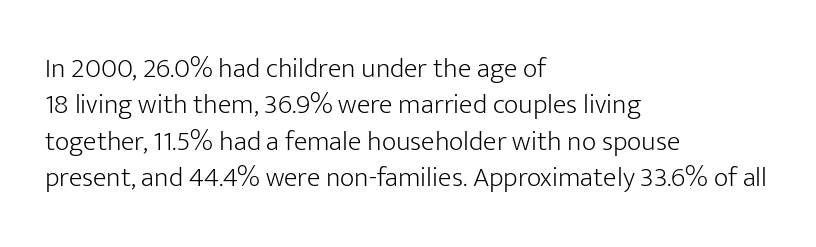
The letters stand upright; this is a roman face. A classic flush-left, rag-right setting is used for this passage. This sample has the flowing, uneven cadence of proportional lettering. Just letters on the line, the space beneath them empty. Does the type have serifs? No, each stem ends abruptly.
